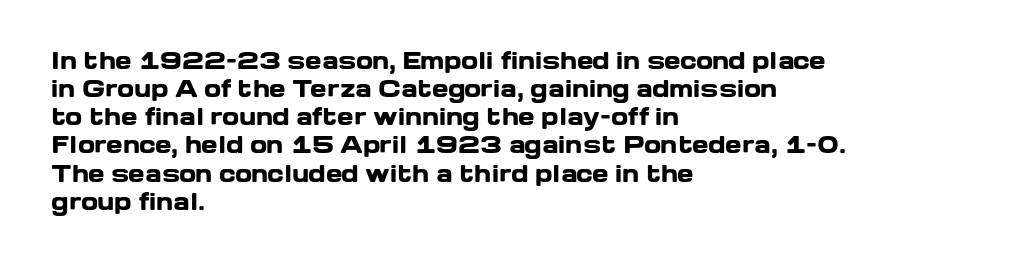
The passage is arranged the way most books set body copy — flush left. No word sits above an underline. Nobody touched the tracking dial on this one. Stroke thickness is high; the sample reads as a true bold.
